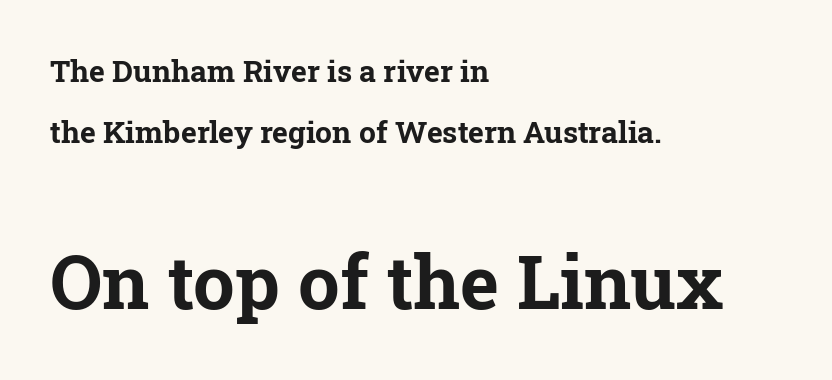
Q: Is the text bold? A: Yes.
Q: Is the text italic (slanted)? A: No, it is upright.
Q: Is the typeface a serif or a sans-serif typeface? A: Serif.
Q: Is the text underlined? A: No.
Q: How is the paragraph aligned? A: Left-aligned.
Q: Is the spacing between letters normal or unusually wide? A: Normal.
Q: Is the spacing between lines tight, normal or loose? A: Loose.
Q: Which block of text is set in a larger size, the first (top) or the second (bottom)? A: The second (bottom) one.
Q: Width (condensed, normal, or wide)? A: Normal.
Q: Stroke contrast? A: Low.
Q: x-height? A: Medium.
Q: Monospaced? A: No.
